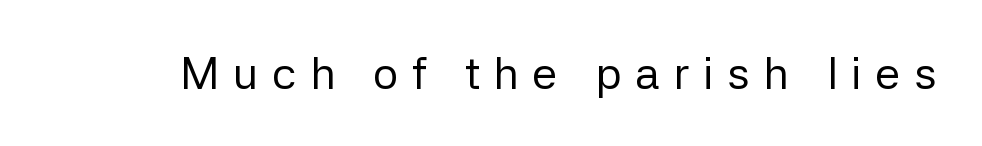
Q: Is the text bold? A: No.
Q: Is the text italic (slanted)? A: No, it is upright.
Q: Is the typeface a serif or a sans-serif typeface? A: Sans-serif.
Q: Is the text underlined? A: No.
Q: Is the spacing between letters normal or unusually wide? A: Unusually wide.
Q: Width (condensed, normal, or wide)? A: Normal.
Q: Stroke contrast? A: Low.
Q: x-height? A: Medium.
Q: Monospaced? A: No.
